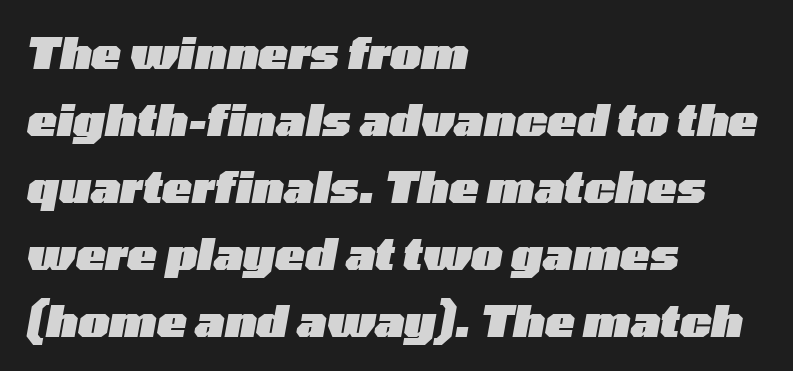
The image shows 44 px heavy, wide type, italic (leaning right); set left-aligned, normal line spacing (1.52x), normal letter spacing, not underlined; low stroke contrast and a medium x-height.
